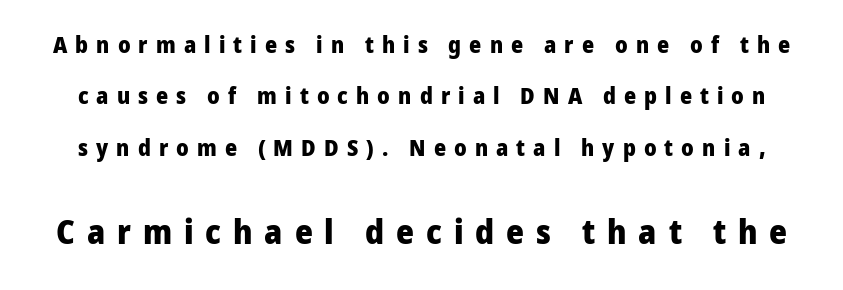
{"serif": "no", "italic": "no", "bold": "yes", "weight": "heavy", "width": "normal", "stroke_contrast": "low", "x_height": "medium", "monospaced": "no", "underline": "no", "line_spacing": "loose", "line_spacing_ratio": 2.23, "letter_spacing": "wide", "letter_spacing_em": 0.35, "larger_block": "second", "size_ratio": 1.48, "glyph_px": 34}
